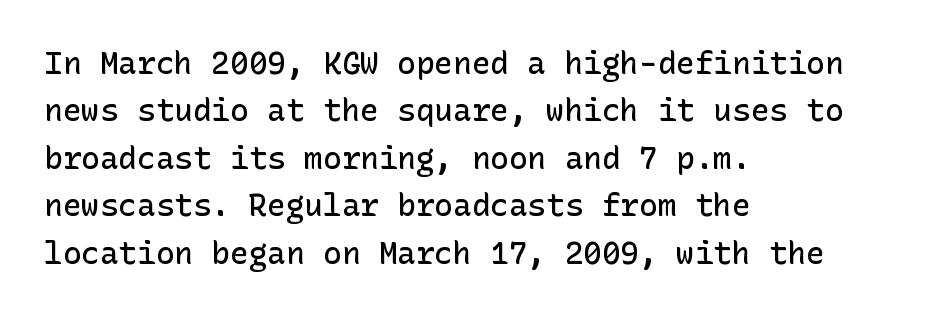
Evenly set lines give the paragraph a standard silhouette. The strip under each line holds only bare page. Notice how the stems are strictly vertical — no italics here. Grotesque or geometric, the face here clearly has no serifs. There is no visible air inserted between adjacent glyphs. The face used here is a semibold: visibly heavier than regular, lighter than bold.
